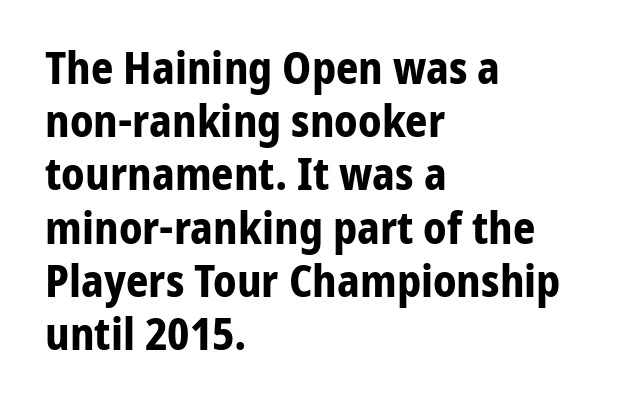
Q: Is the text bold? A: Yes.
Q: Is the text italic (slanted)? A: No, it is upright.
Q: Is the typeface a serif or a sans-serif typeface? A: Sans-serif.
Q: Is the text underlined? A: No.
Q: How is the paragraph aligned? A: Left-aligned.
Q: Is the spacing between letters normal or unusually wide? A: Normal.
Q: Width (condensed, normal, or wide)? A: Normal.
Q: Stroke contrast? A: Low.
Q: x-height? A: Medium.
Q: Monospaced? A: No.
